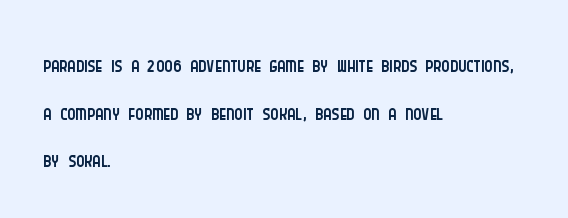
Q: Is the text bold? A: No.
Q: Is the text italic (slanted)? A: No, it is upright.
Q: Is the typeface a serif or a sans-serif typeface? A: Sans-serif.
Q: Is the text underlined? A: No.
Q: How is the paragraph aligned? A: Left-aligned.
Q: Is the spacing between letters normal or unusually wide? A: Normal.
Q: Is the spacing between lines tight, normal or loose? A: Normal.
Q: Width (condensed, normal, or wide)? A: Condensed.
Q: Stroke contrast? A: Low.
Q: x-height? A: Large.
Q: Monospaced? A: No.
